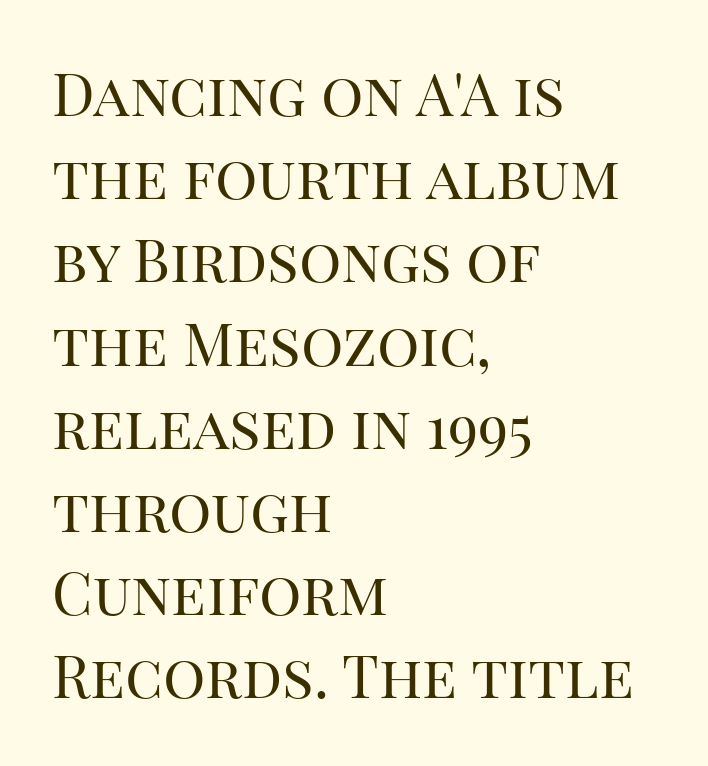
Varying glyph widths throughout — classic text-font behaviour. Rule under the text: the space is simply empty. Old-style or modern, the face here clearly has serifs. The line texture is even and compact thanks to regular tracking.
